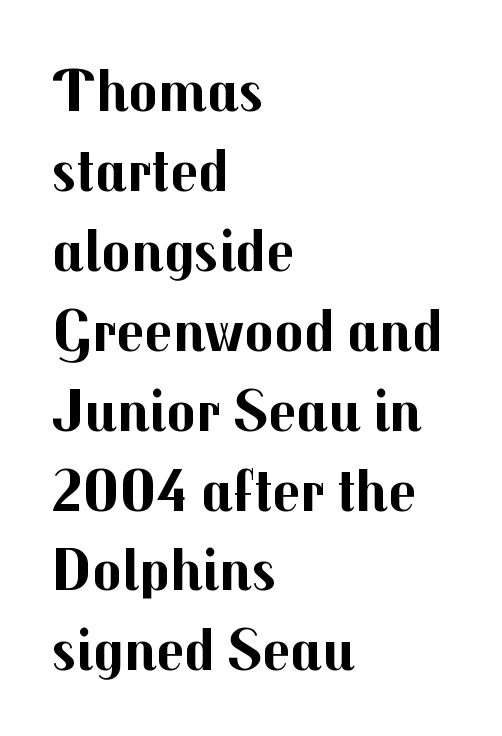
Q: Is the text bold? A: Yes.
Q: Is the text italic (slanted)? A: No, it is upright.
Q: Is the typeface a serif or a sans-serif typeface? A: Sans-serif.
Q: Is the text underlined? A: No.
Q: How is the paragraph aligned? A: Left-aligned.
Q: Is the spacing between letters normal or unusually wide? A: Normal.
Q: Is the spacing between lines tight, normal or loose? A: Normal.
Q: Width (condensed, normal, or wide)? A: Normal.
Q: Stroke contrast? A: Medium.
Q: x-height? A: Medium.
Q: Monospaced? A: No.
